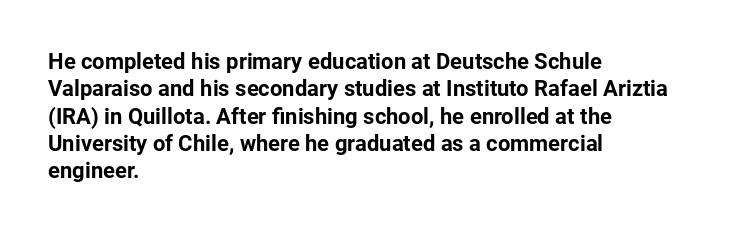
{"italic": "no", "bold": "yes", "underline": "no", "align": "left", "line_spacing_ratio": 1.24, "letter_spacing": "normal", "letter_spacing_em": 0.0, "glyph_px": 22}
